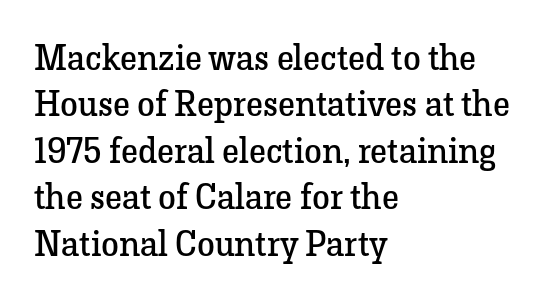
{"serif": "yes", "italic": "no", "bold": "no", "weight": "regular", "width": "normal", "stroke_contrast": "low", "x_height": "medium", "monospaced": "no", "underline": "no", "align": "left", "line_spacing": "normal", "line_spacing_ratio": 1.29, "letter_spacing": "normal", "letter_spacing_em": 0.0, "glyph_px": 36}
